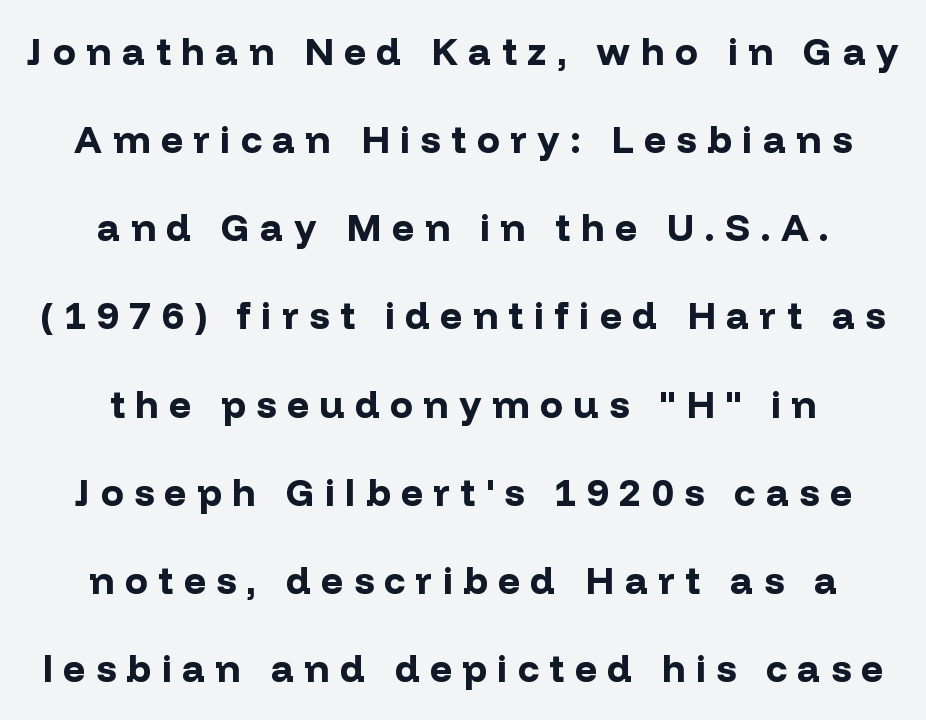
The image shows 38 px bold sans-serif type, upright; set centered, loose line spacing (2.32x), unusually wide letter spacing (+0.28 em), not underlined; low stroke contrast and a medium x-height.
